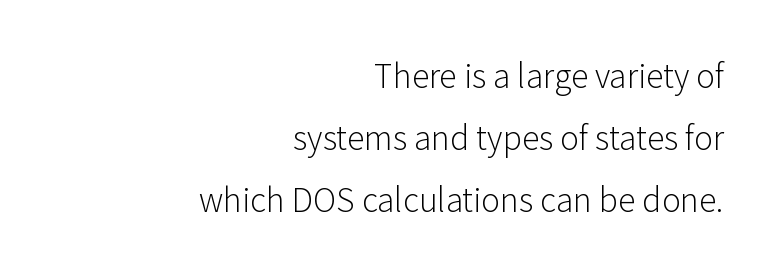
Posture: upright roman. Think of a printed novel: that variable character pitch is what you see here. The face used here is rendered with its standard letterfit. The baseline area is clear. Alignment: flush right.
